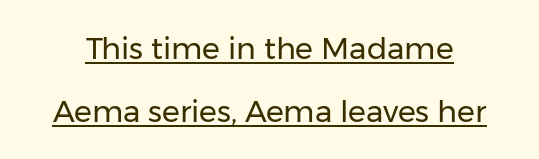
Think of a printed novel: that variable character pitch is what you see here. The cut favours lightness, reaching ordinary text weight at its darkest. Inter-character spacing is left at the font's built-in metrics. The leading is generous, giving the passage an open texture. The text was rendered using a sans face with plain stroke endings. A roman cut, with each character standing at attention.
